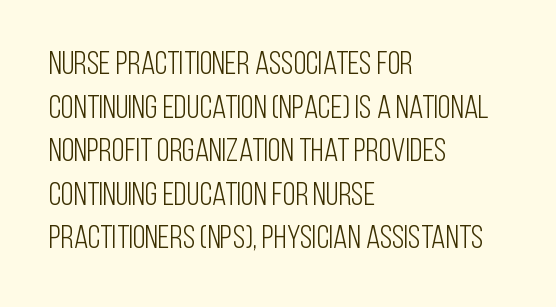
This sample has the flowing, uneven cadence of proportional lettering. Caption: multi-line text, flush left, ragged right. Note: no serifs on the glyphs. This sample keeps an unexceptional amount of space between lines. Caption: standard tracking, unaltered. Decoration check: the copy has no underline.
